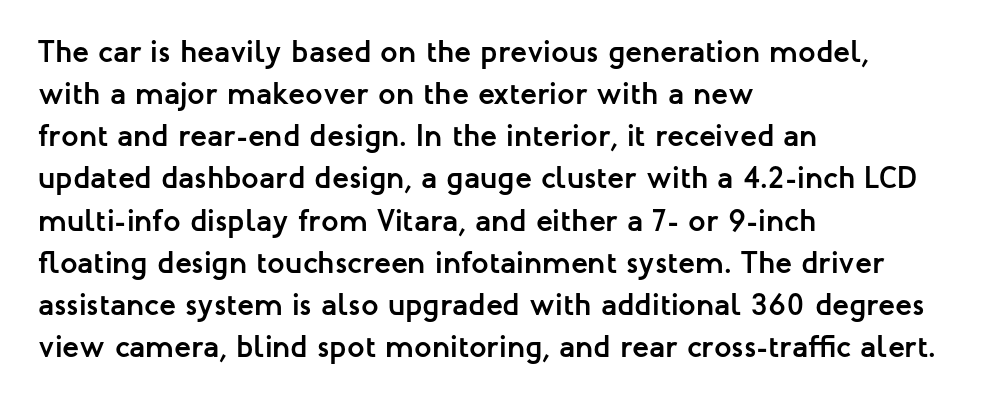
Q: Is the text bold? A: Yes.
Q: Is the text italic (slanted)? A: No, it is upright.
Q: Is the typeface a serif or a sans-serif typeface? A: Sans-serif.
Q: Is the text underlined? A: No.
Q: How is the paragraph aligned? A: Left-aligned.
Q: Is the spacing between letters normal or unusually wide? A: Normal.
Q: Is the spacing between lines tight, normal or loose? A: Normal.
Q: Width (condensed, normal, or wide)? A: Normal.
Q: Stroke contrast? A: Low.
Q: x-height? A: Medium.
Q: Monospaced? A: No.
